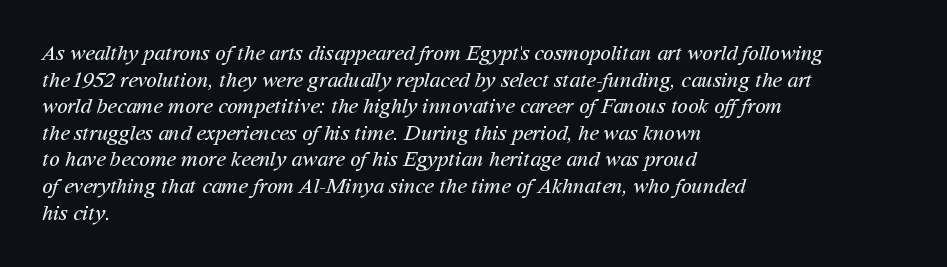
The image shows 22 px text type; set left-aligned, line spacing 1.21x, normal letter spacing, not underlined.
